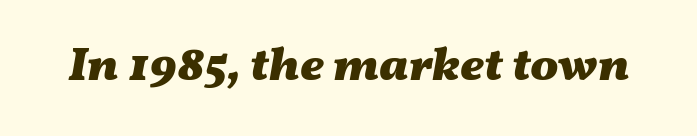
Q: Is the text bold? A: Yes.
Q: Is the text italic (slanted)? A: Yes, it leans right by about 11 degrees.
Q: Is the text underlined? A: No.
Q: Is the spacing between letters normal or unusually wide? A: Normal.
Q: Width (condensed, normal, or wide)? A: Wide.
Q: Stroke contrast? A: Medium.
Q: x-height? A: Medium.
Q: Monospaced? A: No.
